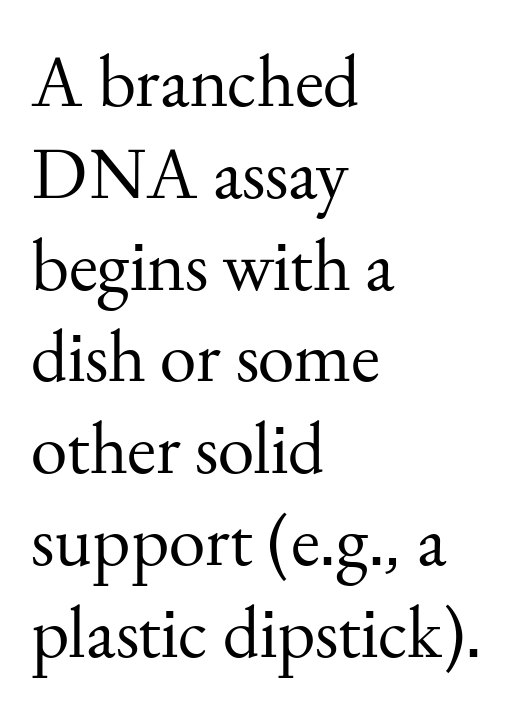
{"serif": "yes", "italic": "no", "bold": "no", "weight": "regular", "width": "normal", "stroke_contrast": "medium", "x_height": "small", "monospaced": "no", "underline": "no", "align": "left", "line_spacing_ratio": 1.24, "letter_spacing": "normal", "letter_spacing_em": 0.0, "glyph_px": 74}
